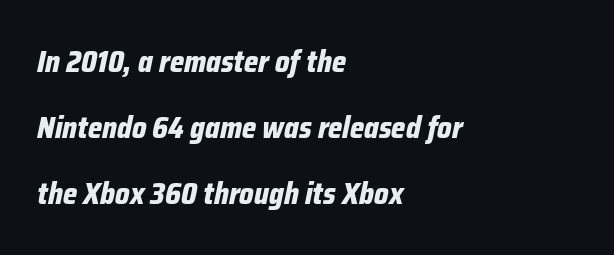
Q: Is the text bold? A: Yes.
Q: Is the text italic (slanted)? A: Yes, it leans right by about 12 degrees.
Q: Is the text underlined? A: No.
Q: How is the paragraph aligned? A: Left-aligned.
Q: Is the spacing between letters normal or unusually wide? A: Normal.
Q: Is the spacing between lines tight, normal or loose? A: Loose.
Q: Width (condensed, normal, or wide)? A: Condensed.
Q: Stroke contrast? A: Low.
Q: x-height? A: Medium.
Q: Monospaced? A: No.
